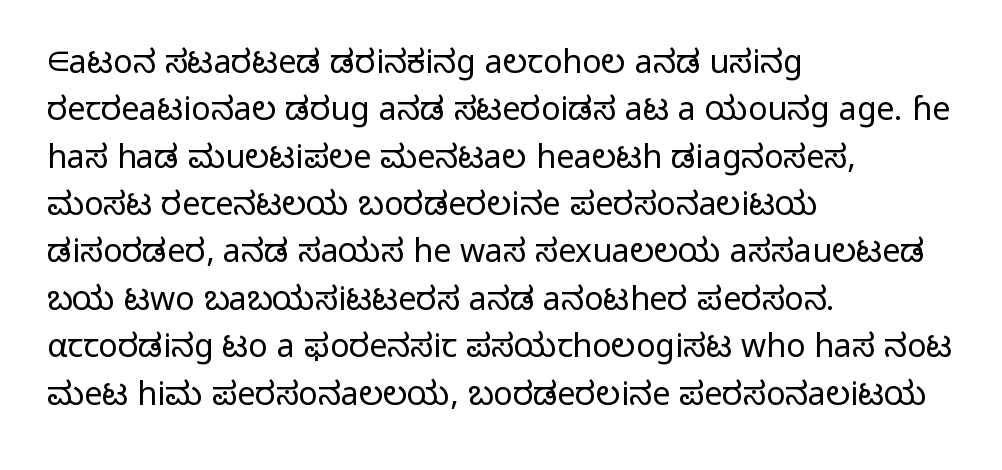
Look at the tracking — it's just the regular setting, nothing added. It's the straight-up-and-down kind of type. Alignment: flush left. Only glyphs here, with clear space below each row. Stems here are at most as thick as an everyday book face. The rows are spaced the way most documents space them.
